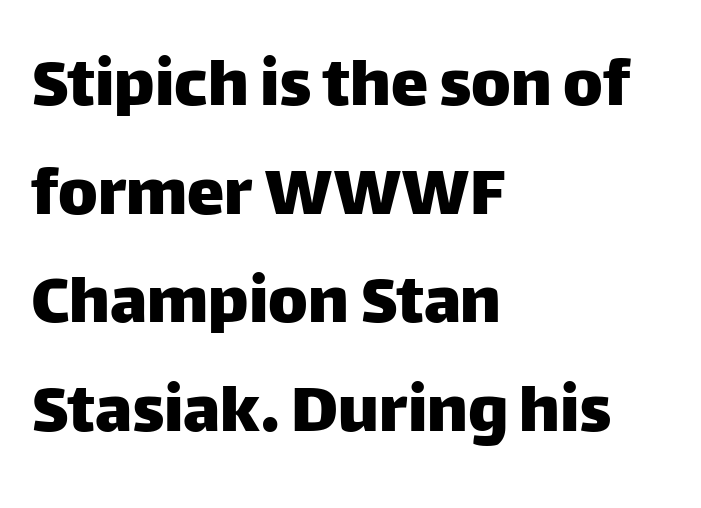
In terms of leading, this rendering sits right in the middle. Style check: upright. Note the varied advance widths — an 'i' is clearly narrower than an 'm'. Is this a sans? Yes — the strokes have no serifs.
